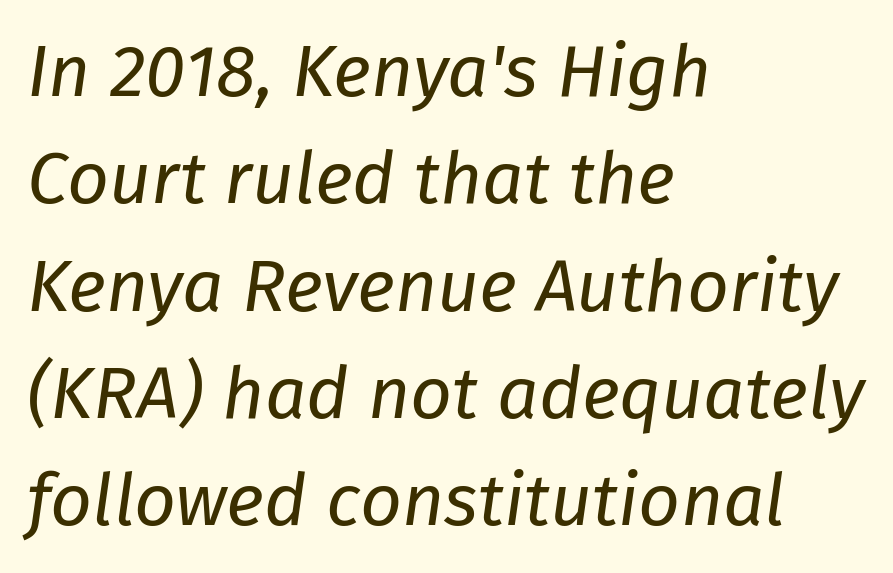
Q: Is the text bold? A: No.
Q: Is the text italic (slanted)? A: Yes, it leans right by about 8 degrees.
Q: Is the text underlined? A: No.
Q: How is the paragraph aligned? A: Left-aligned.
Q: Is the spacing between letters normal or unusually wide? A: Normal.
Q: Is the spacing between lines tight, normal or loose? A: Normal.
Q: Width (condensed, normal, or wide)? A: Normal.
Q: Stroke contrast? A: Low.
Q: x-height? A: Medium.
Q: Monospaced? A: No.
